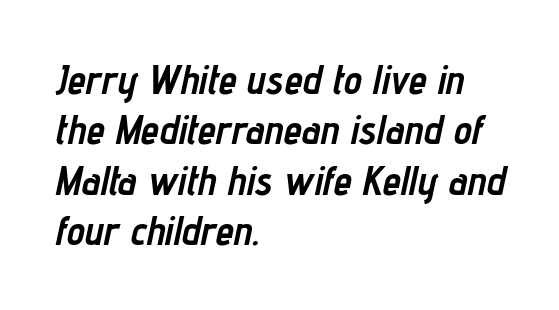
The image shows 41 px semibold, condensed type, italic (leaning right); set left-aligned, line spacing 1.23x, normal letter spacing, not underlined; low stroke contrast and a medium x-height.
